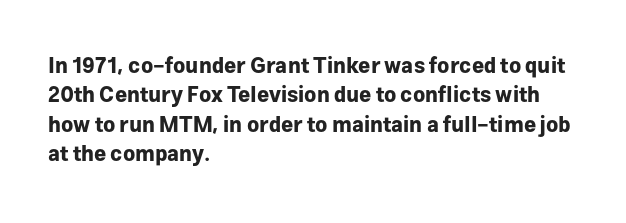
The image shows 21 px bold type, upright; set left-aligned, normal line spacing (1.4x), normal letter spacing, not underlined.
